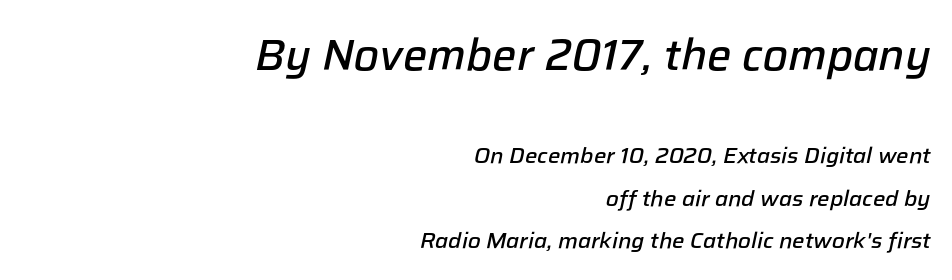
Anything drawn beneath the words? Only blank space. Default kerning and tracking; the words read as compact shapes. A great deal of white space separates one row of letters from the next. Is the type slanted? Yes — the strokes lean at a clear angle.
